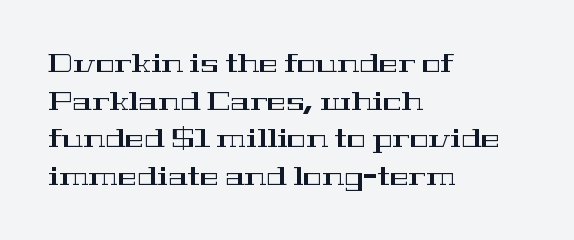
The image shows 25 px text type, upright; set left-aligned, normal line spacing (1.51x), normal letter spacing, not underlined.
